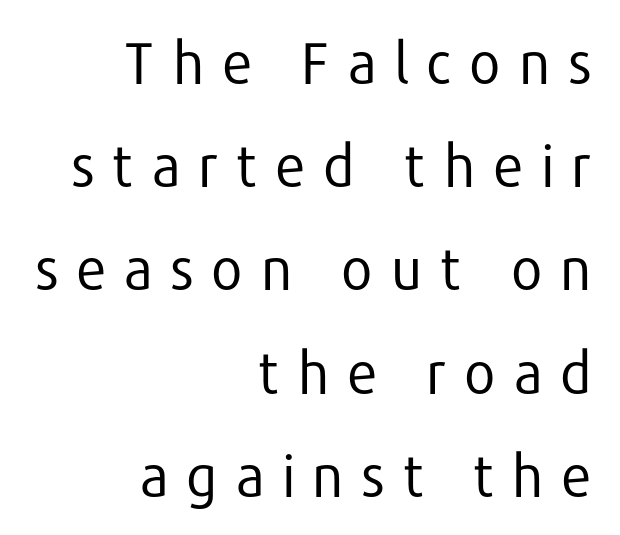
The image shows 57 px regular-weight sans-serif type, upright; set right-aligned, line spacing 1.81x, unusually wide letter spacing (+0.29 em), not underlined; low stroke contrast and a medium x-height.
